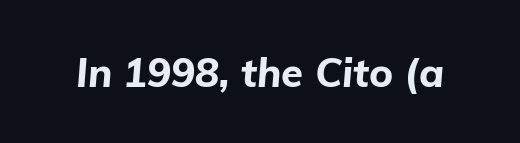
Q: Is the text bold? A: Yes.
Q: Is the text italic (slanted)? A: Yes, it leans right by about 5 degrees.
Q: Is the text underlined? A: No.
Q: Is the spacing between letters normal or unusually wide? A: Normal.
Q: Width (condensed, normal, or wide)? A: Normal.
Q: Stroke contrast? A: Low.
Q: x-height? A: Medium.
Q: Monospaced? A: No.
